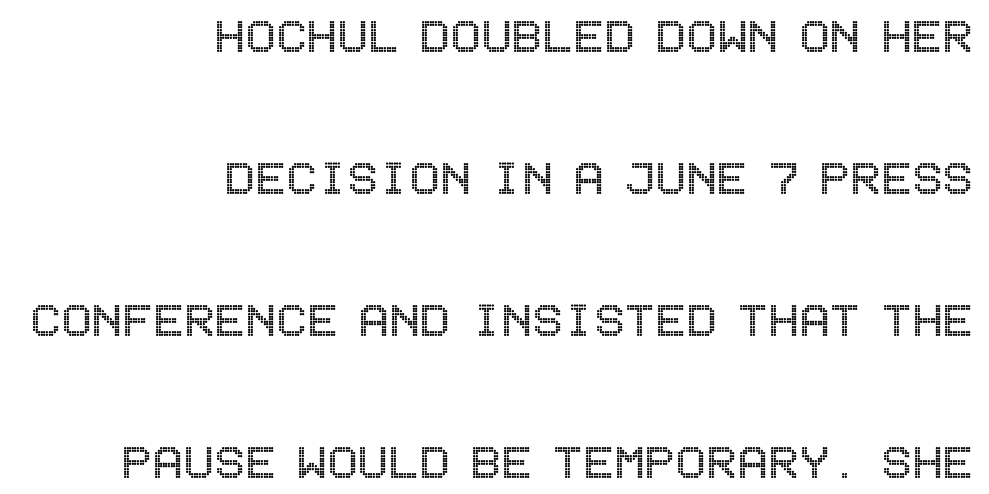
Nobody touched the tracking dial on this one. These lines were composed using upright roman letters. In CSS terms this would be text-align: right. Glance below the letters and you will spot only blank space. If you measured baseline to baseline, you'd find a long distance.
